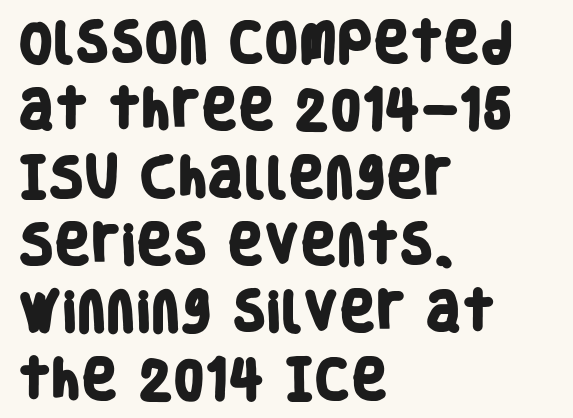
The image shows 44 px heavy, condensed sans-serif type; set left-aligned, normal line spacing (1.53x), normal letter spacing, not underlined; low stroke contrast and a large x-height.
